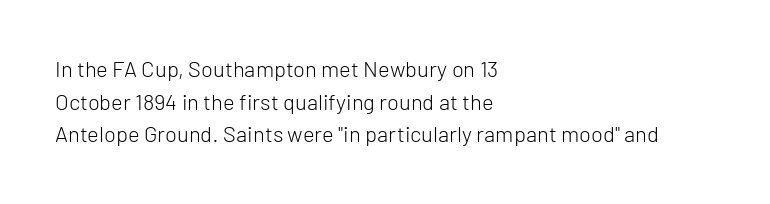
Rows of type keep a routine distance in the vertical direction. The space beneath each line is pristine and unruled. Which margin do the lines hug? The left one — the right edge is uneven. The letterforms sit shoulder to shoulder at normal distance.
